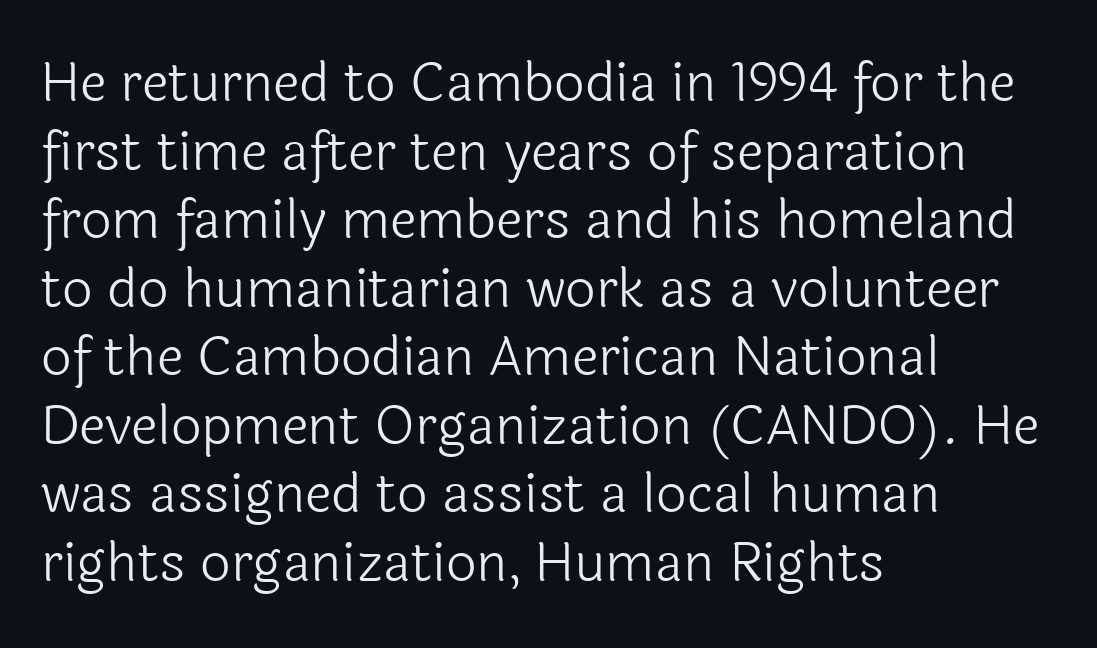
{"serif": "no", "italic": "no", "bold": "no", "weight": "light", "width": "normal", "x_height": "medium", "monospaced": "no", "underline": "no", "align": "left", "line_spacing": "normal", "line_spacing_ratio": 1.27, "letter_spacing": "normal", "letter_spacing_em": 0.0, "glyph_px": 54}
